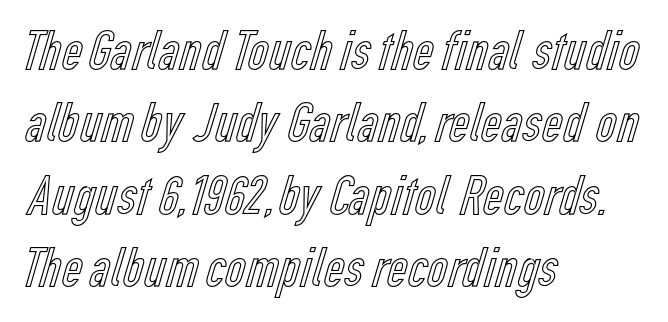
Casual observation: everything's shoved over to the left. Whoever set this chose a conventional vertical rhythm. Each word holds together tightly as a unit, with standard inter-letter gaps. The letters advance in unequal steps, a hallmark of proportional type.
